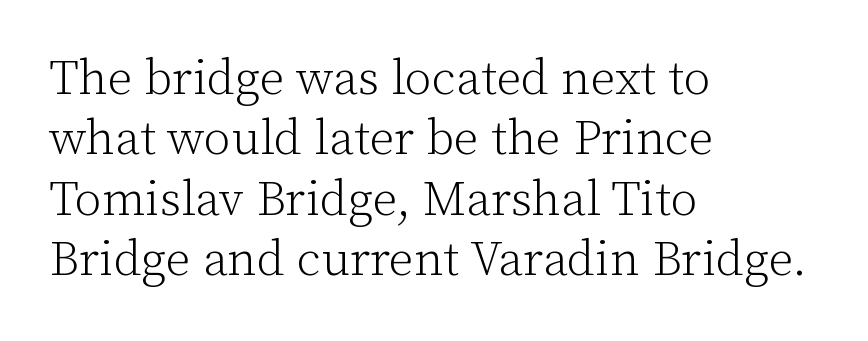
{"serif": "yes", "italic": "no", "bold": "no", "weight": "light", "width": "normal", "stroke_contrast": "low", "x_height": "medium", "monospaced": "no", "underline": "no", "align": "left", "line_spacing_ratio": 1.23, "letter_spacing": "normal", "letter_spacing_em": 0.0, "glyph_px": 49}
